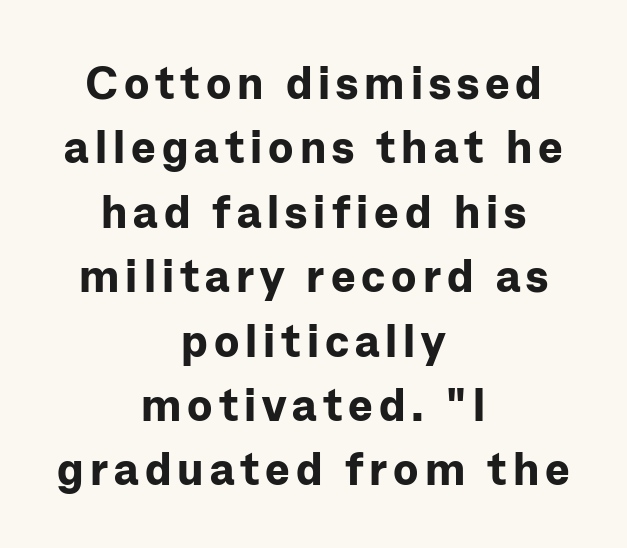
{"serif": "no", "italic": "no", "bold": "yes", "weight": "bold", "width": "normal", "stroke_contrast": "low", "x_height": "medium", "monospaced": "no", "underline": "no", "align": "center", "line_spacing": "normal", "line_spacing_ratio": 1.4, "glyph_px": 46}
